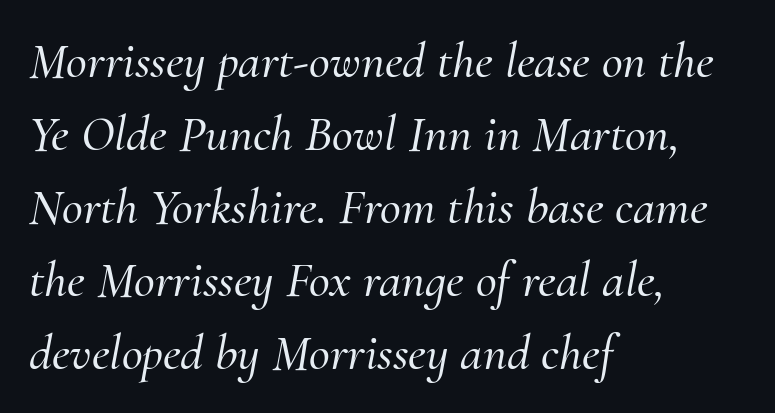
The image shows 51 px serif type, italic (leaning right); set left-aligned, normal line spacing (1.43x), normal letter spacing, not underlined; medium stroke contrast and a small x-height.
